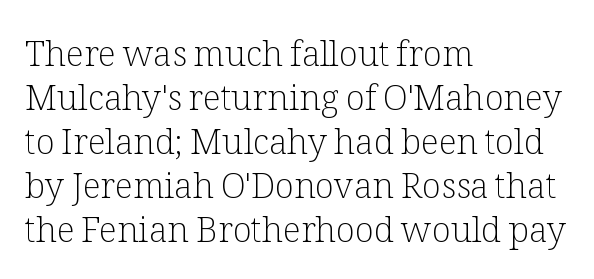
The image shows 35 px light serif type, upright; set left-aligned, normal line spacing (1.26x), normal letter spacing, not underlined; low stroke contrast and a medium x-height.
